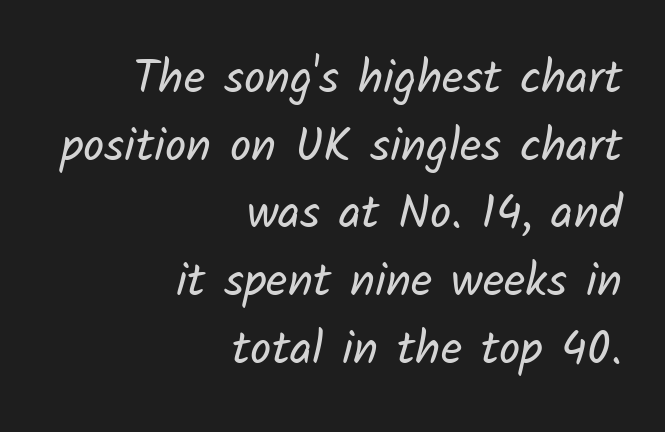
{"serif": "no", "bold": "no", "weight": "regular", "width": "normal", "stroke_contrast": "low", "x_height": "medium", "monospaced": "no", "underline": "no", "align": "right", "line_spacing": "normal", "line_spacing_ratio": 1.44, "letter_spacing": "normal", "letter_spacing_em": 0.0, "glyph_px": 47}
